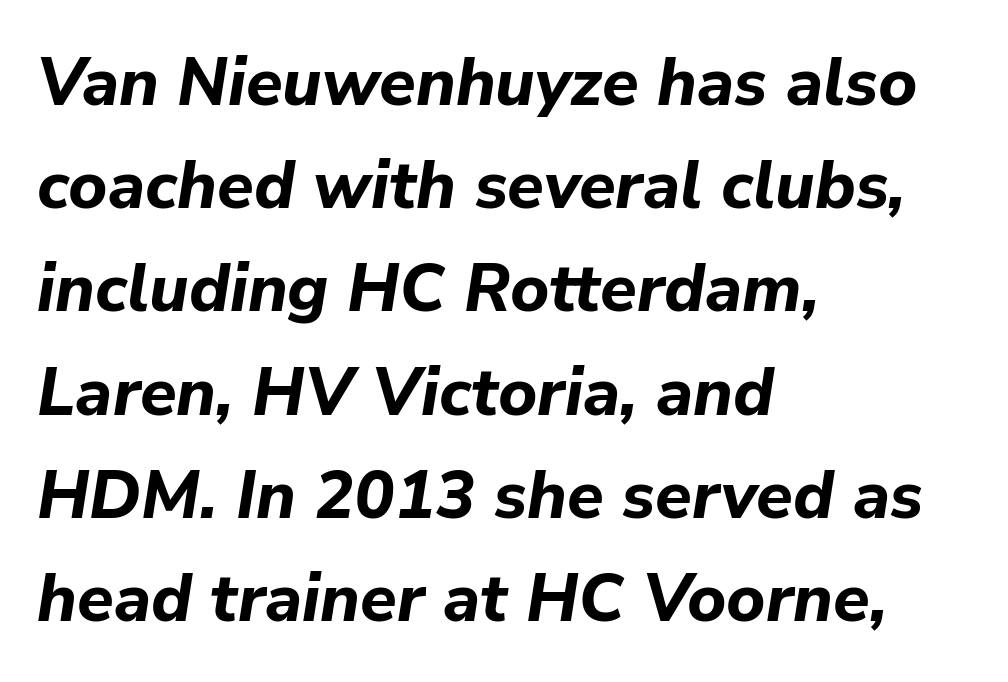
The area under the type is left untouched. Tall strokes in this sample are angled rather than plumb. Think of a printed novel: that variable character pitch is what you see here. These lines keep a tight, regular rhythm from letter to letter.
